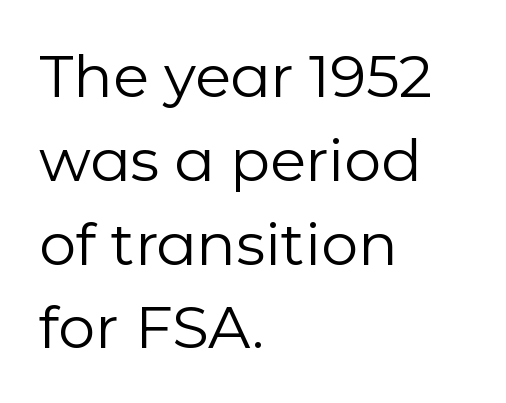
These glyphs show unthickened strokes, regular width or finer. One-word summary of the alignment: left. Compared with typical body copy, the letter spacing here is the same. A normal amount of white space separates one row of letters from the next.
